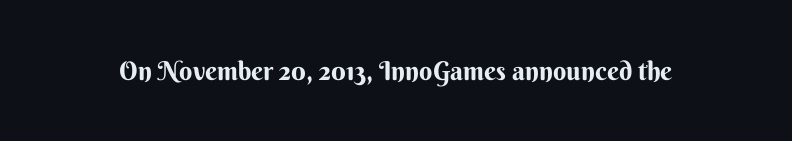
Q: Is the text italic (slanted)? A: No, it is upright.
Q: Is the text underlined? A: No.
Q: Is the spacing between letters normal or unusually wide? A: Normal.
